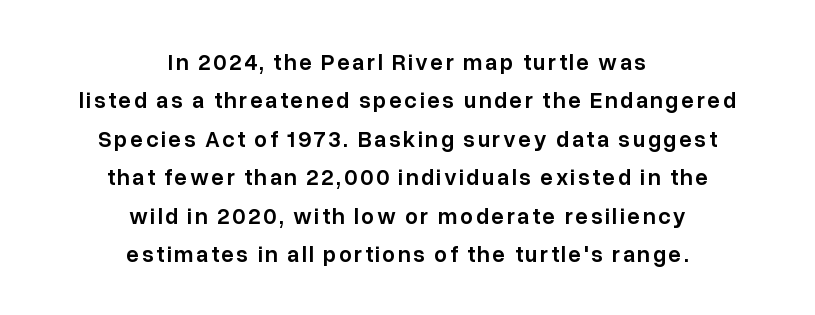
{"italic": "no", "bold": "semi", "underline": "no", "align": "center", "line_spacing": "normal", "line_spacing_ratio": 1.67, "glyph_px": 23}
